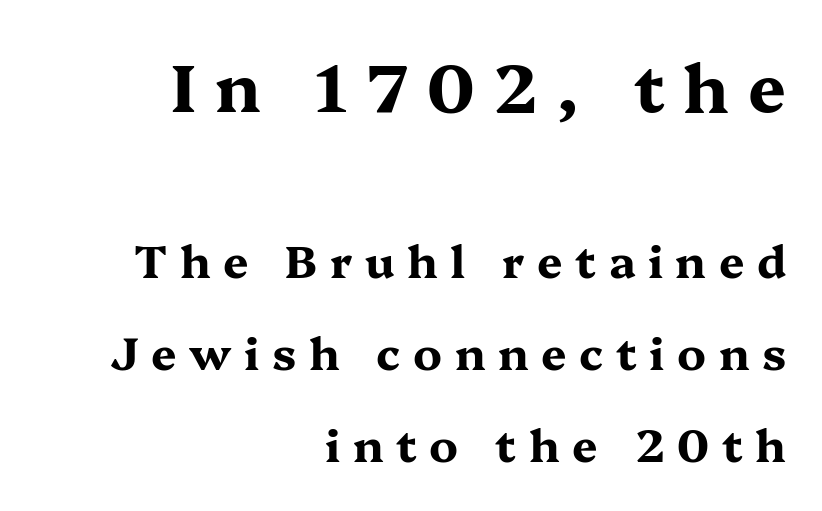
Q: Is the text bold? A: Yes.
Q: Is the text italic (slanted)? A: No, it is upright.
Q: Is the typeface a serif or a sans-serif typeface? A: Serif.
Q: Is the text underlined? A: No.
Q: How is the paragraph aligned? A: Right-aligned.
Q: Is the spacing between letters normal or unusually wide? A: Unusually wide.
Q: Is the spacing between lines tight, normal or loose? A: Loose.
Q: Which block of text is set in a larger size, the first (top) or the second (bottom)? A: The first (top) one.
Q: Width (condensed, normal, or wide)? A: Wide.
Q: Stroke contrast? A: Medium.
Q: x-height? A: Medium.
Q: Monospaced? A: No.
